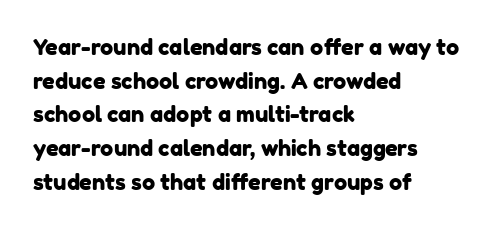
The image shows 22 px text type; set left-aligned, normal line spacing (1.53x), normal letter spacing, not underlined.
